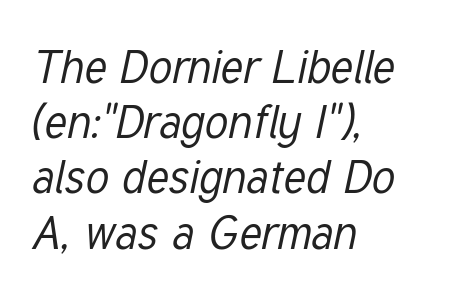
{"italic": "yes", "lean": "right", "slant_degrees": 12, "bold": "no", "weight": "regular", "width": "condensed", "stroke_contrast": "low", "x_height": "medium", "monospaced": "no", "underline": "no", "align": "left", "line_spacing_ratio": 1.2, "letter_spacing": "normal", "letter_spacing_em": 0.0, "glyph_px": 46}
